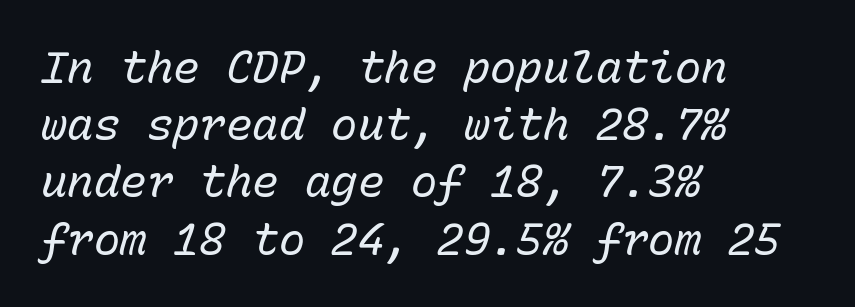
{"italic": "yes", "lean": "right", "slant_degrees": 15, "bold": "no", "weight": "regular", "width": "normal", "stroke_contrast": "low", "x_height": "medium", "monospaced": "yes", "underline": "no", "align": "left", "line_spacing": "normal", "line_spacing_ratio": 1.3, "letter_spacing": "normal", "letter_spacing_em": 0.0, "glyph_px": 44}
